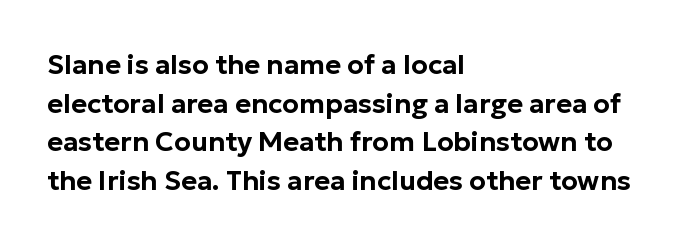
Q: Is the text italic (slanted)? A: No, it is upright.
Q: Is the text underlined? A: No.
Q: How is the paragraph aligned? A: Left-aligned.
Q: Is the spacing between letters normal or unusually wide? A: Normal.
Q: Is the spacing between lines tight, normal or loose? A: Normal.
